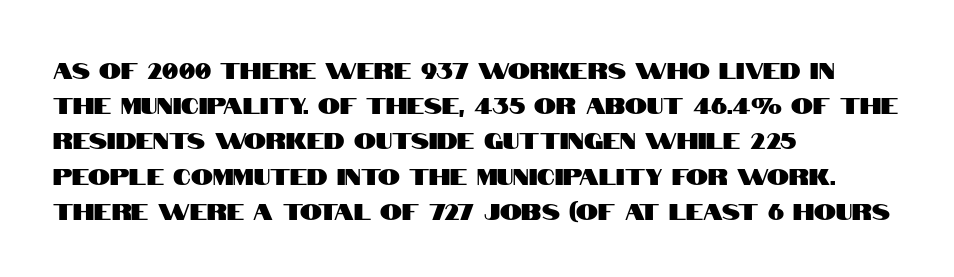
The image shows 22 px text type, upright; set left-aligned, normal line spacing (1.6x), normal letter spacing, not underlined.
